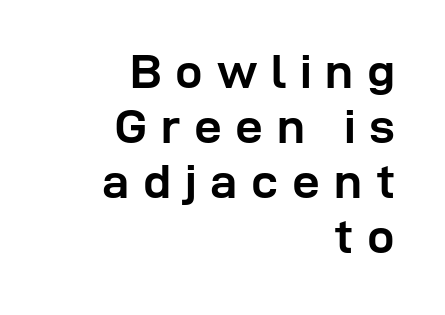
{"serif": "no", "italic": "no", "bold": "yes", "weight": "semibold", "width": "normal", "stroke_contrast": "low", "x_height": "medium", "monospaced": "no", "underline": "no", "align": "right", "line_spacing": "tight", "line_spacing_ratio": 1.12, "letter_spacing": "wide", "letter_spacing_em": 0.28, "glyph_px": 49}
